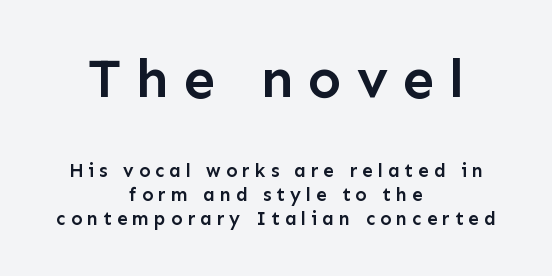
Lines of text with bare space underneath. These lines have a slow, spaced-out rhythm from letter to letter. The lines are quadded center. Observe the absence of serifs on each vertical stroke in this sample.
